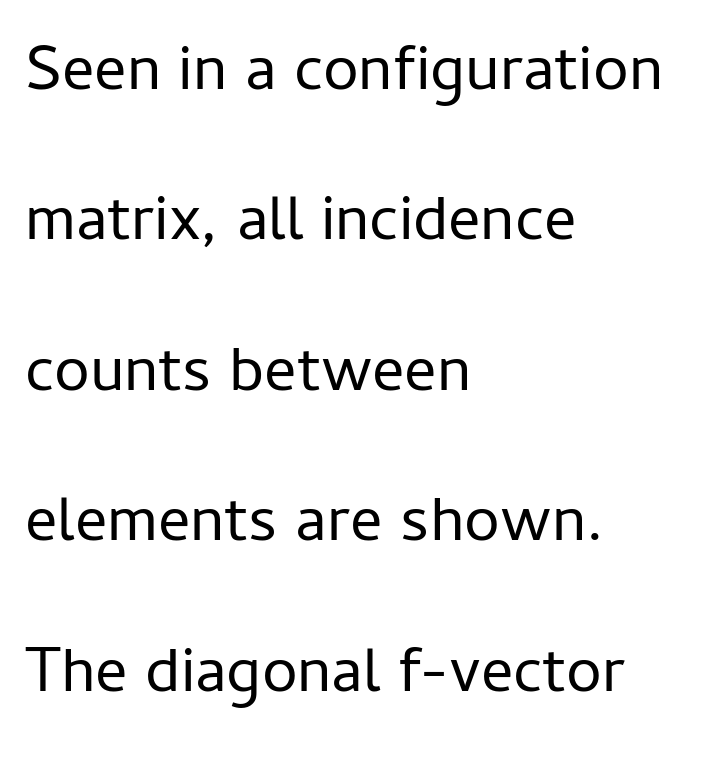
{"serif": "no", "italic": "no", "bold": "no", "weight": "regular", "width": "normal", "stroke_contrast": "low", "x_height": "medium", "monospaced": "no", "underline": "no", "align": "left", "line_spacing": "loose", "line_spacing_ratio": 2.35, "letter_spacing": "normal", "letter_spacing_em": 0.0, "glyph_px": 64}
